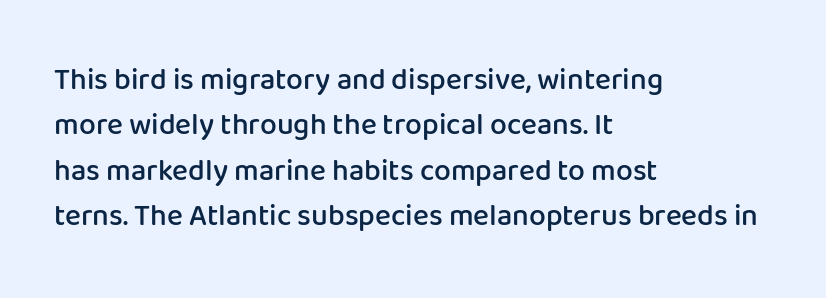
{"serif": "no", "italic": "no", "bold": "semi", "weight": "semibold", "width": "normal", "stroke_contrast": "low", "x_height": "medium", "monospaced": "no", "underline": "no", "align": "left", "line_spacing": "normal", "line_spacing_ratio": 1.51, "letter_spacing": "normal", "letter_spacing_em": 0.0, "glyph_px": 30}
